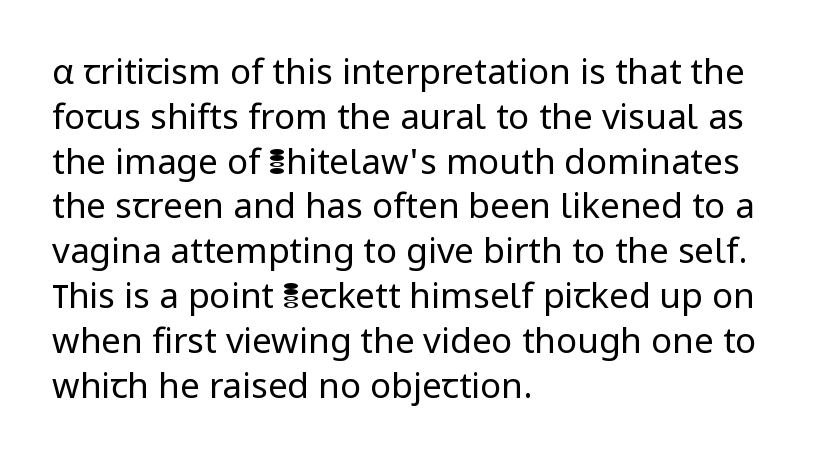
The image shows 35 px regular-weight sans-serif type, upright; set left-aligned, normal line spacing (1.28x), normal letter spacing, not underlined; low stroke contrast and a medium x-height.
